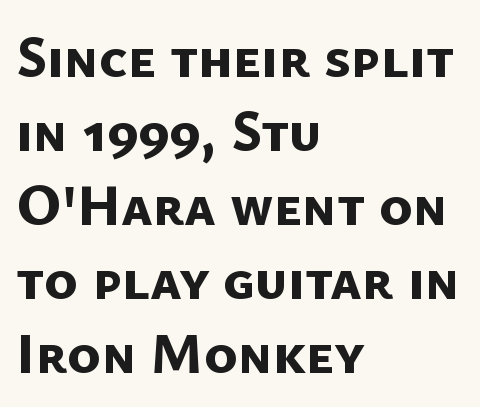
Q: Is the text bold? A: Yes.
Q: Is the typeface a serif or a sans-serif typeface? A: Sans-serif.
Q: Is the text underlined? A: No.
Q: How is the paragraph aligned? A: Left-aligned.
Q: Is the spacing between letters normal or unusually wide? A: Normal.
Q: Is the spacing between lines tight, normal or loose? A: Normal.
Q: Width (condensed, normal, or wide)? A: Normal.
Q: Stroke contrast? A: Low.
Q: x-height? A: Medium.
Q: Monospaced? A: No.
